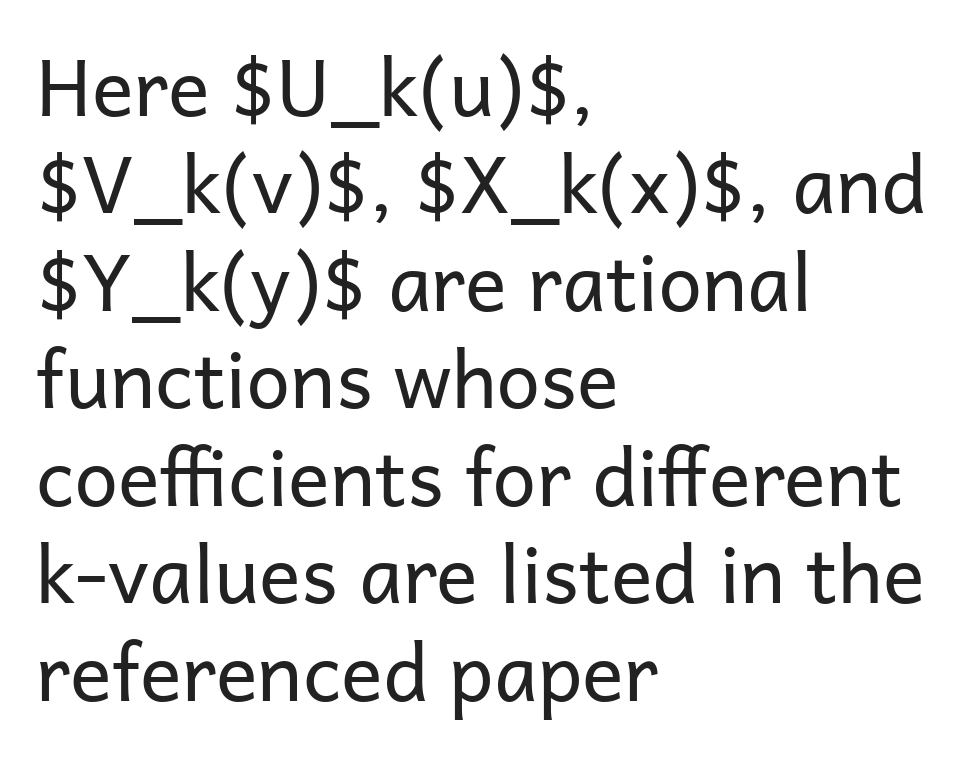
{"serif": "no", "italic": "no", "bold": "no", "weight": "regular", "width": "normal", "stroke_contrast": "low", "x_height": "medium", "monospaced": "no", "underline": "no", "align": "left", "line_spacing": "normal", "line_spacing_ratio": 1.25, "letter_spacing": "normal", "letter_spacing_em": 0.0, "glyph_px": 78}
